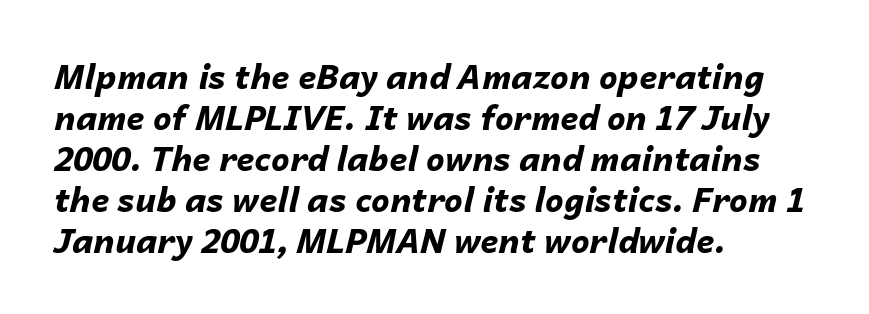
The image shows 33 px bold type, italic (leaning right); set left-aligned, line spacing 1.24x, normal letter spacing, not underlined; low stroke contrast and a medium x-height.
